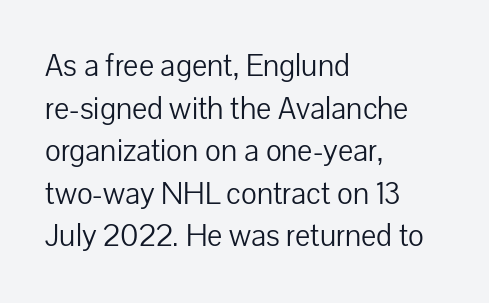
{"serif": "no", "italic": "no", "bold": "no", "weight": "light", "width": "normal", "stroke_contrast": "low", "x_height": "medium", "monospaced": "no", "underline": "no", "align": "left", "line_spacing": "normal", "line_spacing_ratio": 1.33, "letter_spacing": "normal", "letter_spacing_em": 0.0, "glyph_px": 32}
